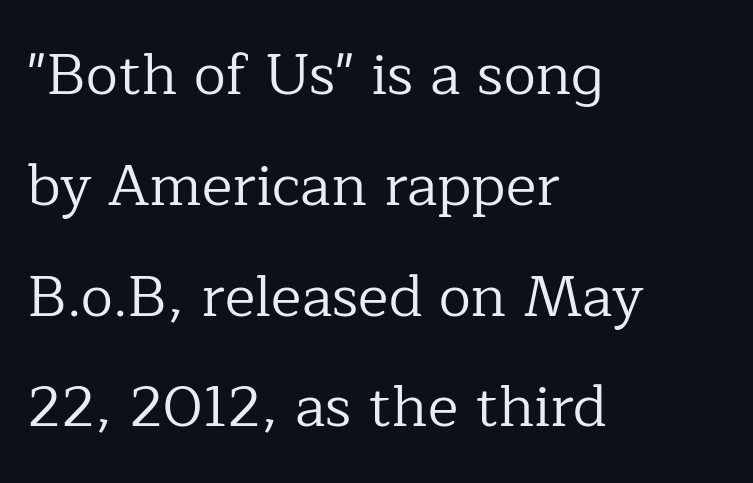
The image shows 58 px regular-weight serif type, upright; set left-aligned, loose line spacing (1.91x), normal letter spacing, not underlined; low stroke contrast and a medium x-height.
